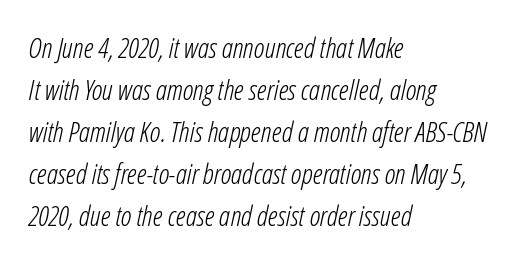
These lines stack with their left ends in a neat column. This block has exactly the height ordinary leading produces. Each letter keeps its own natural width here, so spacing adapts to shape. The letters look calm and open, with moderate or lighter stems. Slant detected: the letters are inclined. Between one letter and the next there's only the usual sliver of space.
